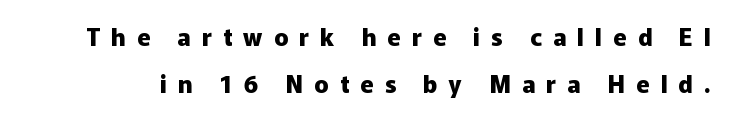
{"italic": "no", "bold": "yes", "underline": "no", "line_spacing": "loose", "line_spacing_ratio": 1.94, "letter_spacing": "wide", "letter_spacing_em": 0.46, "glyph_px": 24}
